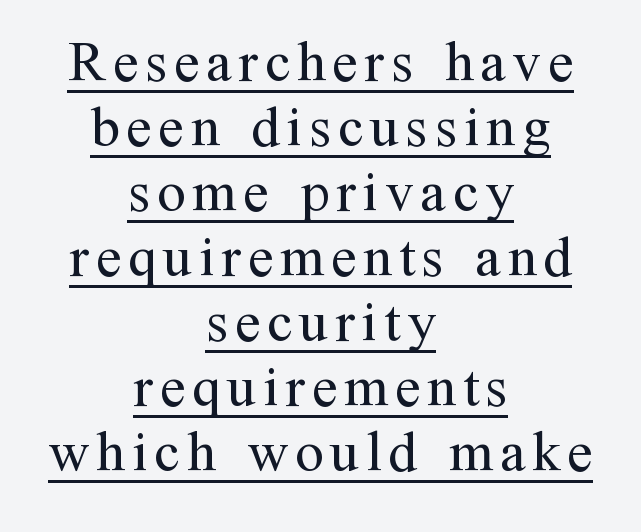
Q: Is the text bold? A: No.
Q: Is the text italic (slanted)? A: No, it is upright.
Q: Is the typeface a serif or a sans-serif typeface? A: Serif.
Q: Is the text underlined? A: Yes.
Q: How is the paragraph aligned? A: Centered.
Q: Is the spacing between lines tight, normal or loose? A: Tight.
Q: Width (condensed, normal, or wide)? A: Normal.
Q: Stroke contrast? A: Medium.
Q: x-height? A: Medium.
Q: Monospaced? A: No.
